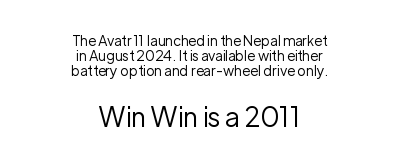
Q: Is the text bold? A: No.
Q: Is the text italic (slanted)? A: No, it is upright.
Q: Is the text underlined? A: No.
Q: How is the paragraph aligned? A: Centered.
Q: Is the spacing between letters normal or unusually wide? A: Normal.
Q: Is the spacing between lines tight, normal or loose? A: Tight.
Q: Which block of text is set in a larger size, the first (top) or the second (bottom)? A: The second (bottom) one.
